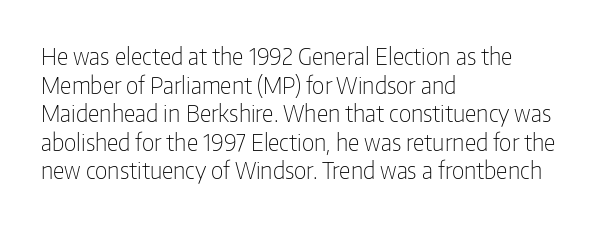
The image shows 23 px text type, upright; set left-aligned, line spacing 1.24x, normal letter spacing, not underlined.
